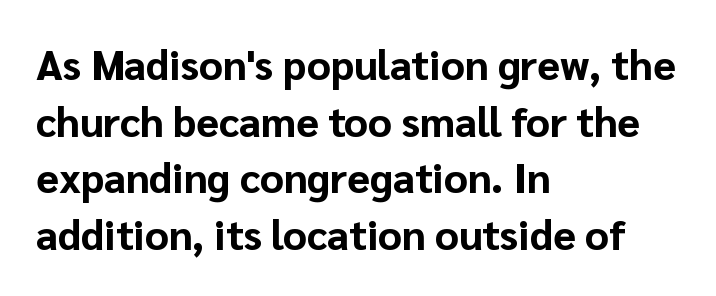
Spacing between characters is what you'd get straight out of the box. Glance below the letters and you will spot only blank space. This sample uses an upright cut, with every glyph sitting square on the baseline. The glyphs have the mass of a bold cut.
